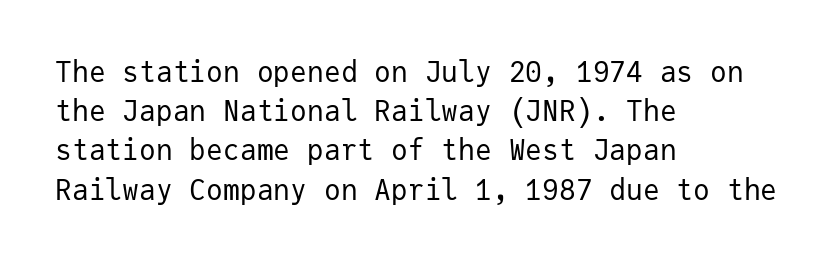
Q: Is the text bold? A: No.
Q: Is the text italic (slanted)? A: No, it is upright.
Q: Is the typeface a serif or a sans-serif typeface? A: Sans-serif.
Q: Is the text underlined? A: No.
Q: How is the paragraph aligned? A: Left-aligned.
Q: Is the spacing between letters normal or unusually wide? A: Normal.
Q: Is the spacing between lines tight, normal or loose? A: Normal.
Q: Width (condensed, normal, or wide)? A: Normal.
Q: Stroke contrast? A: Low.
Q: x-height? A: Medium.
Q: Monospaced? A: Yes.
